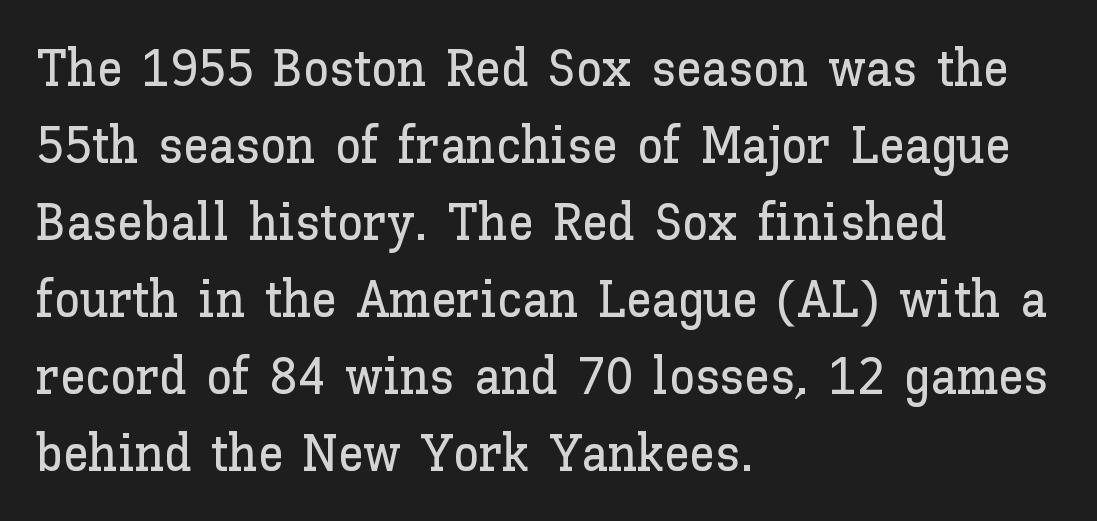
Q: Is the text italic (slanted)? A: No, it is upright.
Q: Is the text underlined? A: No.
Q: How is the paragraph aligned? A: Left-aligned.
Q: Is the spacing between letters normal or unusually wide? A: Normal.
Q: Is the spacing between lines tight, normal or loose? A: Normal.
Q: Width (condensed, normal, or wide)? A: Normal.
Q: Stroke contrast? A: Low.
Q: x-height? A: Medium.
Q: Monospaced? A: No.
